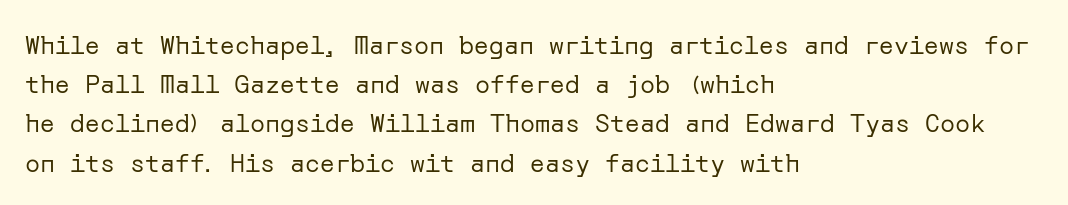
The image shows 25 px text type, upright; set left-aligned, normal line spacing (1.57x), normal letter spacing, not underlined.
